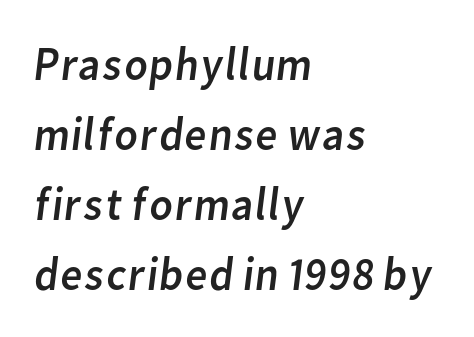
{"serif": "no", "bold": "no", "weight": "regular", "width": "normal", "stroke_contrast": "low", "x_height": "medium", "monospaced": "no", "underline": "no", "align": "left", "line_spacing": "normal", "line_spacing_ratio": 1.46, "letter_spacing": "normal", "letter_spacing_em": 0.0, "glyph_px": 48}
